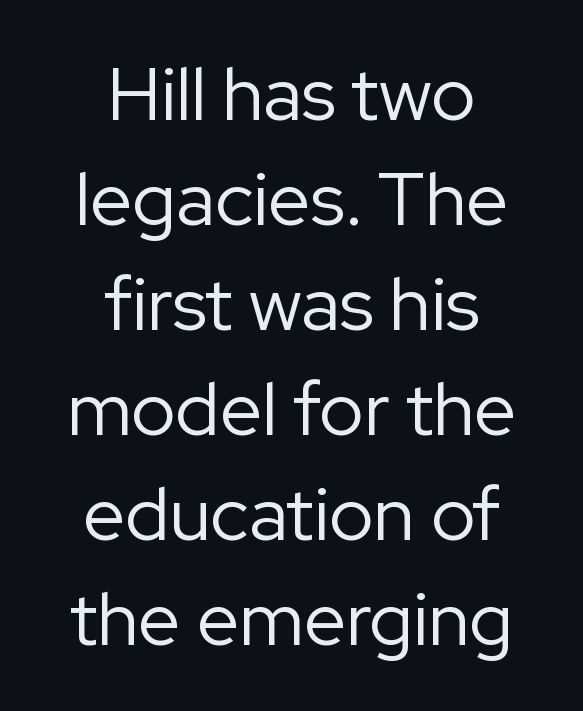
{"serif": "no", "italic": "no", "bold": "no", "weight": "regular", "width": "normal", "stroke_contrast": "low", "x_height": "medium", "monospaced": "no", "underline": "no", "align": "center", "line_spacing": "normal", "line_spacing_ratio": 1.4, "letter_spacing": "normal", "letter_spacing_em": 0.0, "glyph_px": 75}
